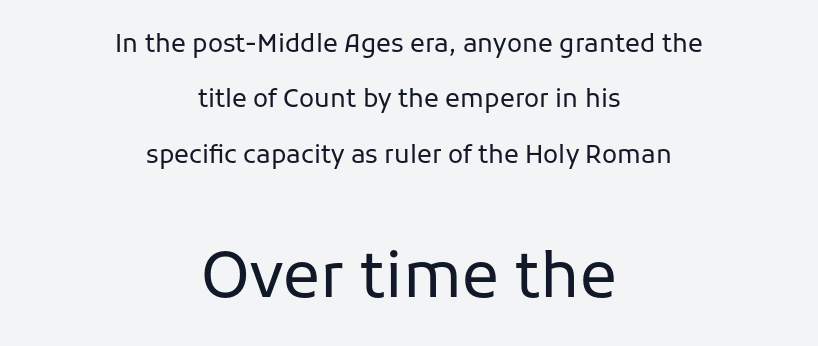
The image shows 62 px regular-weight sans-serif type, upright; set centered, loose line spacing (2.22x), normal letter spacing, not underlined; the second (bottom) block is 2.48x larger; low stroke contrast and a medium x-height.
